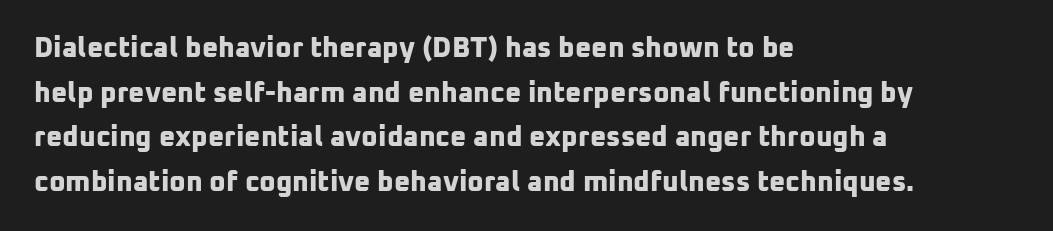
Q: Is the text bold? A: Yes.
Q: Is the typeface a serif or a sans-serif typeface? A: Sans-serif.
Q: Is the text underlined? A: No.
Q: How is the paragraph aligned? A: Left-aligned.
Q: Is the spacing between letters normal or unusually wide? A: Normal.
Q: Is the spacing between lines tight, normal or loose? A: Normal.
Q: Width (condensed, normal, or wide)? A: Normal.
Q: Stroke contrast? A: Low.
Q: x-height? A: Medium.
Q: Monospaced? A: No.
